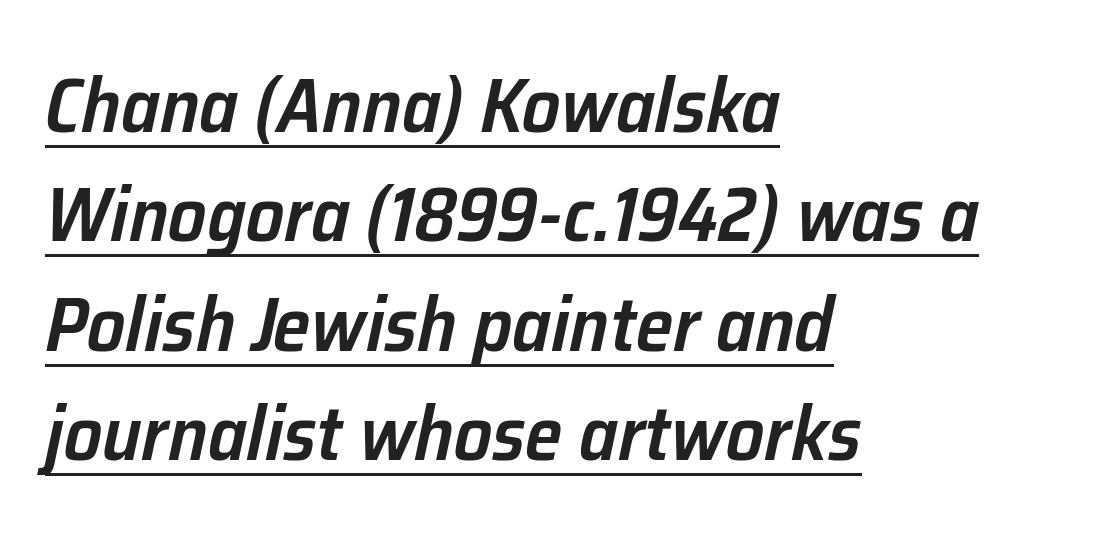
Q: Is the text bold? A: Semi-bold.
Q: Is the text italic (slanted)? A: Yes, it leans right by about 12 degrees.
Q: Is the text underlined? A: Yes.
Q: How is the paragraph aligned? A: Left-aligned.
Q: Is the spacing between letters normal or unusually wide? A: Normal.
Q: Is the spacing between lines tight, normal or loose? A: Normal.
Q: Width (condensed, normal, or wide)? A: Normal.
Q: Stroke contrast? A: Low.
Q: x-height? A: Medium.
Q: Monospaced? A: No.
